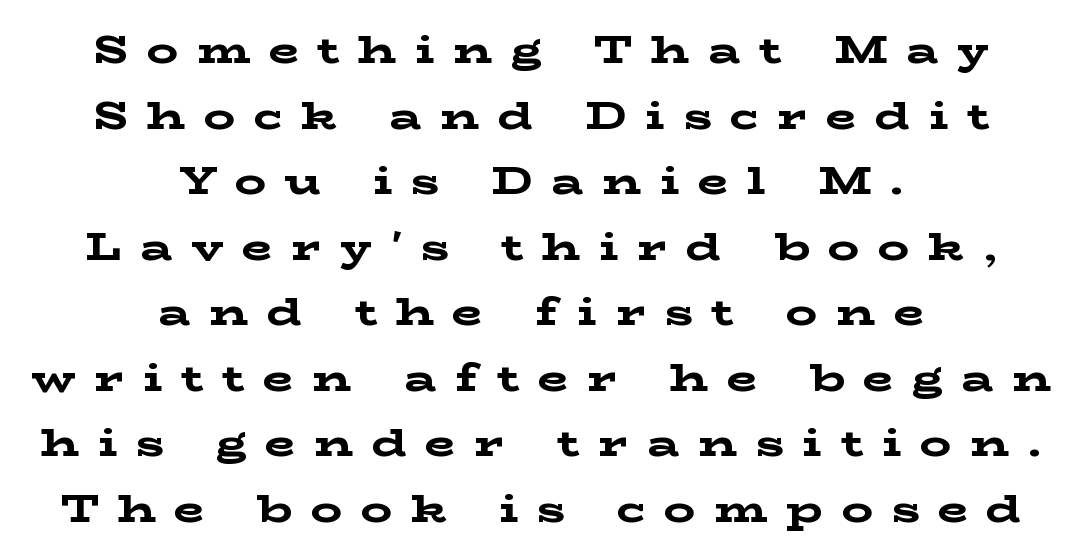
Its strokes are broad and dark, the hallmark of bold type. This sample has the flowing, uneven cadence of proportional lettering. The passage shown is not underscored anywhere. Regarding leading, the lines here are spaced in the standard way. Every character sits straight up, as roman type does. These lines stack symmetrically, like a column narrowing and widening about its center.
